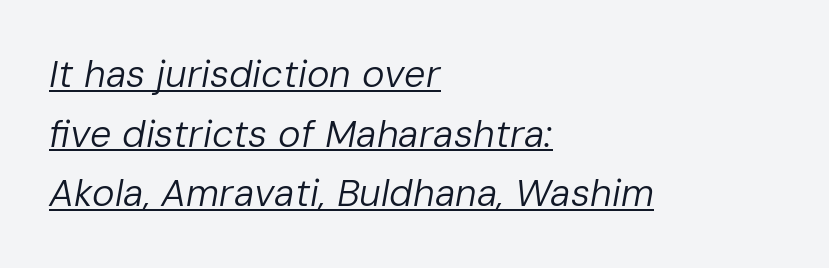
{"italic": "yes", "lean": "right", "slant_degrees": 10, "bold": "no", "weight": "regular", "width": "normal", "stroke_contrast": "low", "x_height": "medium", "monospaced": "no", "underline": "yes", "align": "left", "line_spacing": "normal", "line_spacing_ratio": 1.57, "letter_spacing": "normal", "letter_spacing_em": 0.0, "glyph_px": 38}
